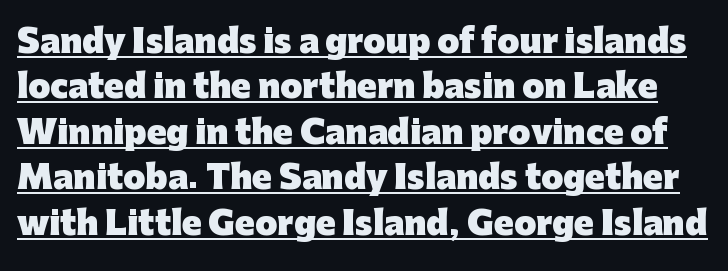
Q: Is the text bold? A: Yes.
Q: Is the text italic (slanted)? A: No, it is upright.
Q: Is the typeface a serif or a sans-serif typeface? A: Sans-serif.
Q: Is the text underlined? A: Yes.
Q: Is the spacing between letters normal or unusually wide? A: Normal.
Q: Is the spacing between lines tight, normal or loose? A: Normal.
Q: Width (condensed, normal, or wide)? A: Normal.
Q: Stroke contrast? A: Low.
Q: x-height? A: Medium.
Q: Monospaced? A: No.
